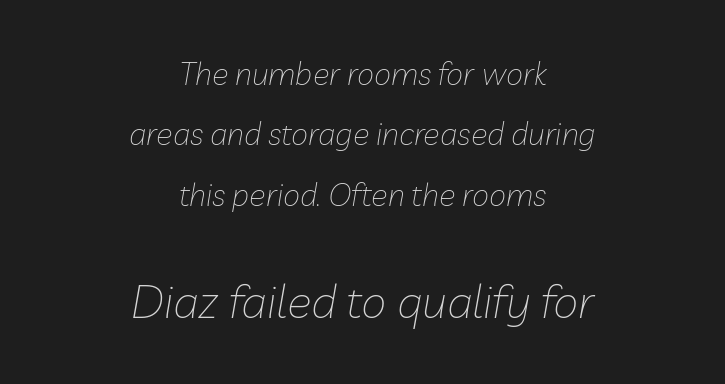
Q: Is the text bold? A: No.
Q: Is the text italic (slanted)? A: Yes, it leans right by about 10 degrees.
Q: Is the text underlined? A: No.
Q: How is the paragraph aligned? A: Centered.
Q: Is the spacing between letters normal or unusually wide? A: Normal.
Q: Is the spacing between lines tight, normal or loose? A: Loose.
Q: Which block of text is set in a larger size, the first (top) or the second (bottom)? A: The second (bottom) one.
Q: Width (condensed, normal, or wide)? A: Normal.
Q: Stroke contrast? A: Low.
Q: x-height? A: Medium.
Q: Monospaced? A: No.
